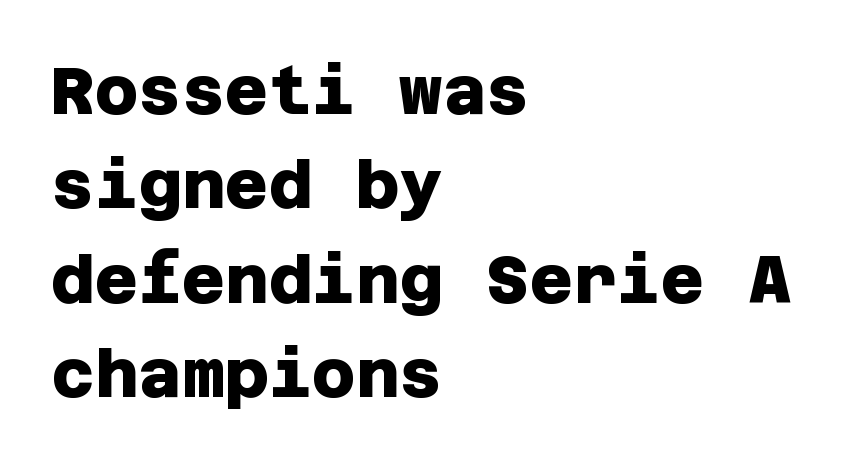
The image shows 67 px heavy sans-serif type; set left-aligned, normal line spacing (1.41x), normal letter spacing, not underlined; low stroke contrast and a large x-height.
